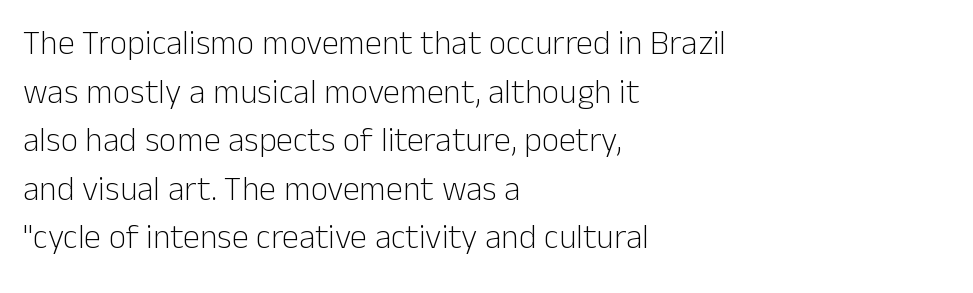
{"serif": "no", "italic": "no", "bold": "no", "weight": "light", "width": "normal", "stroke_contrast": "low", "x_height": "medium", "monospaced": "no", "underline": "no", "align": "left", "line_spacing": "normal", "line_spacing_ratio": 1.43, "letter_spacing": "normal", "letter_spacing_em": 0.0, "glyph_px": 34}
